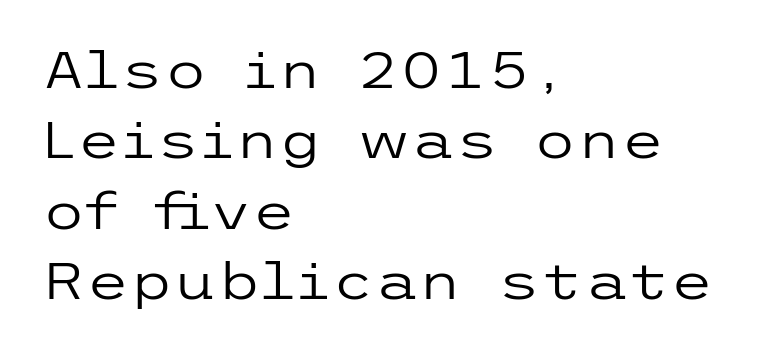
Characters remain perfectly vertical along every line. Descender tails drop into unmarked territory. The face used here is rendered with its standard letterfit. Every row of glyphs begins at an identical x-position on the left. This rendering employs a face without finishing strokes, i.e., a sans-serif.
